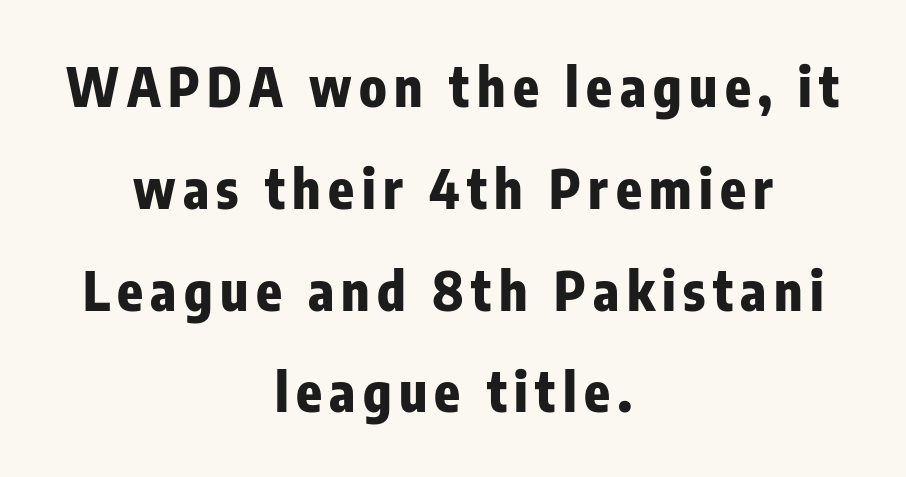
Q: Is the text bold? A: Yes.
Q: Is the text italic (slanted)? A: No, it is upright.
Q: Is the typeface a serif or a sans-serif typeface? A: Sans-serif.
Q: Is the text underlined? A: No.
Q: How is the paragraph aligned? A: Centered.
Q: Is the spacing between lines tight, normal or loose? A: Loose.
Q: Width (condensed, normal, or wide)? A: Condensed.
Q: Stroke contrast? A: Low.
Q: x-height? A: Medium.
Q: Monospaced? A: No.
